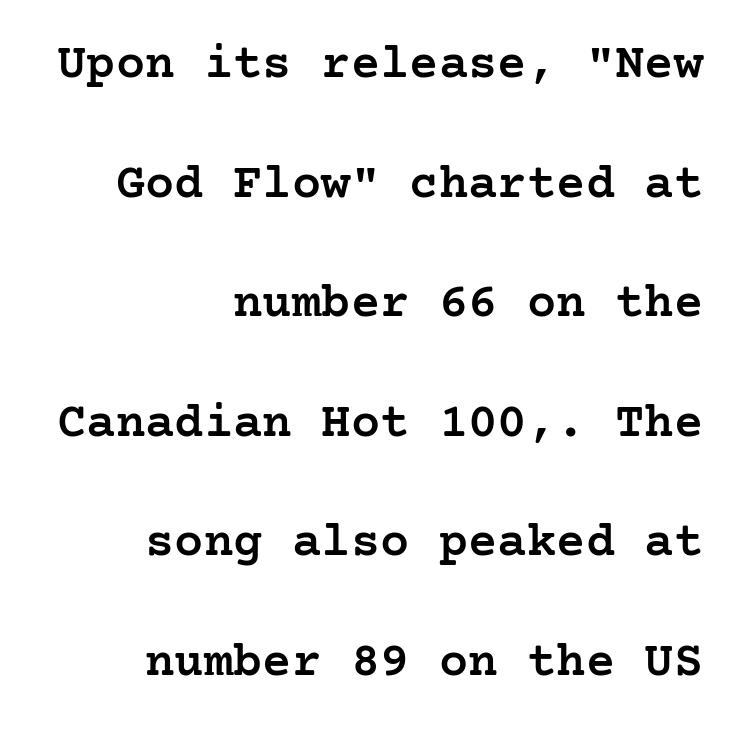
Q: Is the text bold? A: Semi-bold.
Q: Is the text italic (slanted)? A: No, it is upright.
Q: Is the typeface a serif or a sans-serif typeface? A: Serif.
Q: Is the text underlined? A: No.
Q: How is the paragraph aligned? A: Right-aligned.
Q: Is the spacing between letters normal or unusually wide? A: Normal.
Q: Is the spacing between lines tight, normal or loose? A: Loose.
Q: Width (condensed, normal, or wide)? A: Normal.
Q: Stroke contrast? A: Low.
Q: x-height? A: Medium.
